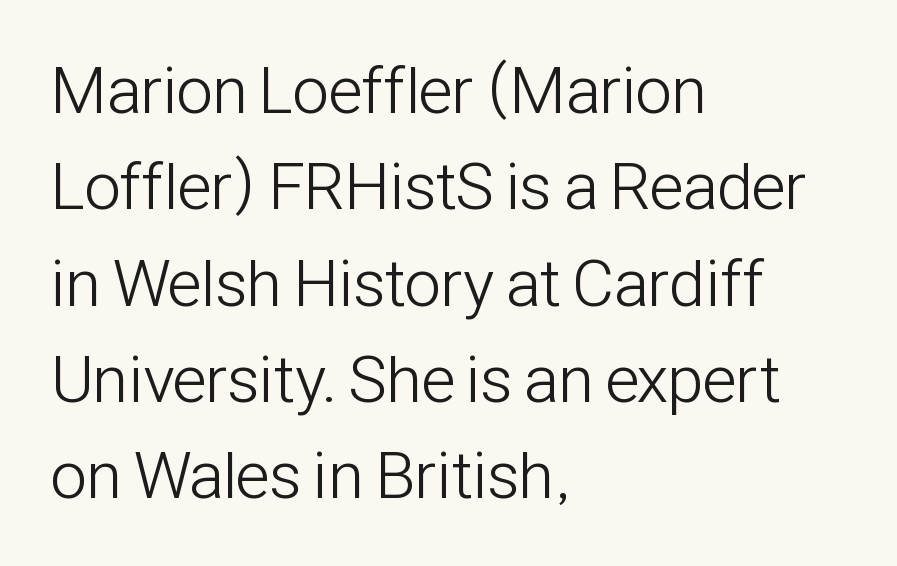
The image shows 66 px light, condensed sans-serif type, upright; set left-aligned, normal line spacing (1.46x), normal letter spacing, not underlined; low stroke contrast and a medium x-height.
